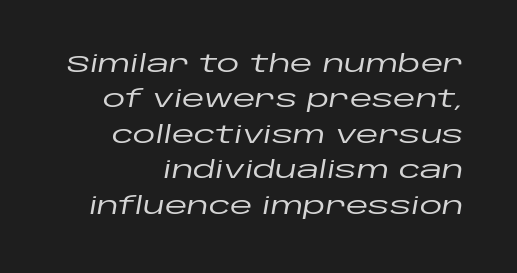
Italic? Definitely — the glyphs are oblique. Each row of text sits above clean, open space. This sample keeps an unexceptional amount of space between lines. The letters sit at their default tracking, neither squeezed nor spread.
